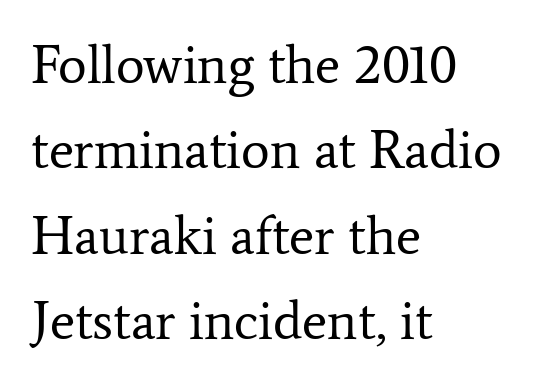
The image shows 54 px regular-weight serif type, upright; set left-aligned, normal line spacing (1.58x), normal letter spacing, not underlined; low stroke contrast and a medium x-height.
